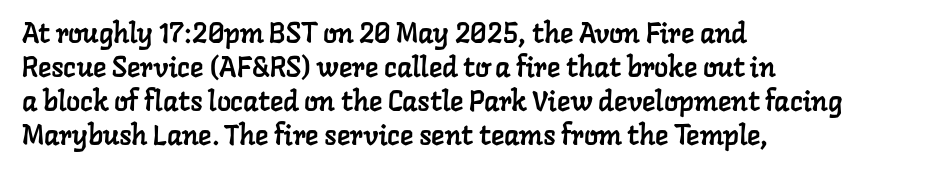
{"serif": "yes", "width": "normal", "stroke_contrast": "low", "x_height": "medium", "monospaced": "no", "underline": "no", "align": "left", "line_spacing_ratio": 1.21, "letter_spacing": "normal", "letter_spacing_em": 0.0, "glyph_px": 28}
